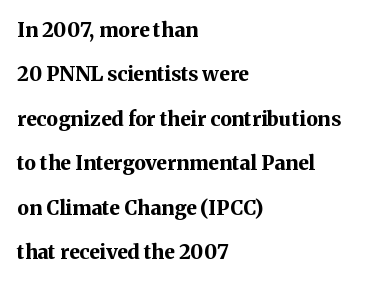
Q: Is the text bold? A: Yes.
Q: Is the text italic (slanted)? A: No, it is upright.
Q: Is the text underlined? A: No.
Q: How is the paragraph aligned? A: Left-aligned.
Q: Is the spacing between letters normal or unusually wide? A: Normal.
Q: Is the spacing between lines tight, normal or loose? A: Loose.
